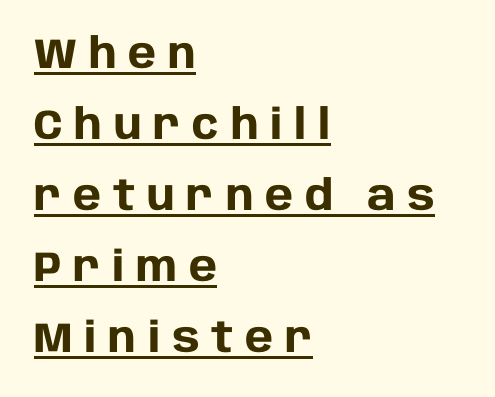
The image shows 42 px heavy sans-serif type, upright; set left-aligned, normal line spacing (1.69x), unusually wide letter spacing (+0.28 em), underlined; low stroke contrast and a large x-height.
